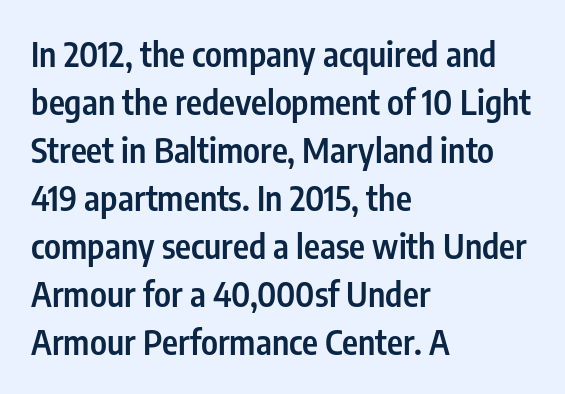
The typesetter chose a ragged-right arrangement here. Between one letter and the next there's only the usual sliver of space. Here the designer chose a conventional face with non-uniform glyph widths. A roman cut, with each character standing at attention.
